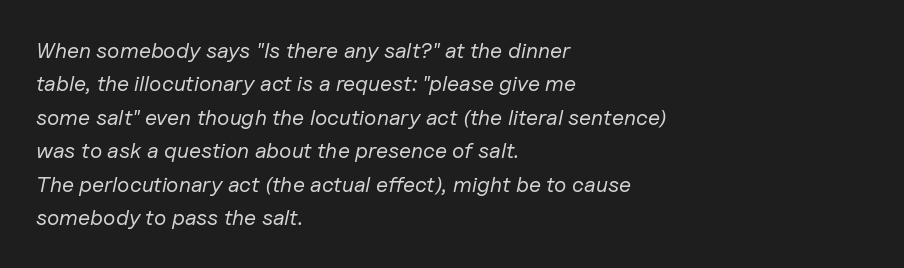
The image shows 22 px text type, italic (leaning right); set left-aligned, normal line spacing (1.52x), normal letter spacing, not underlined.
